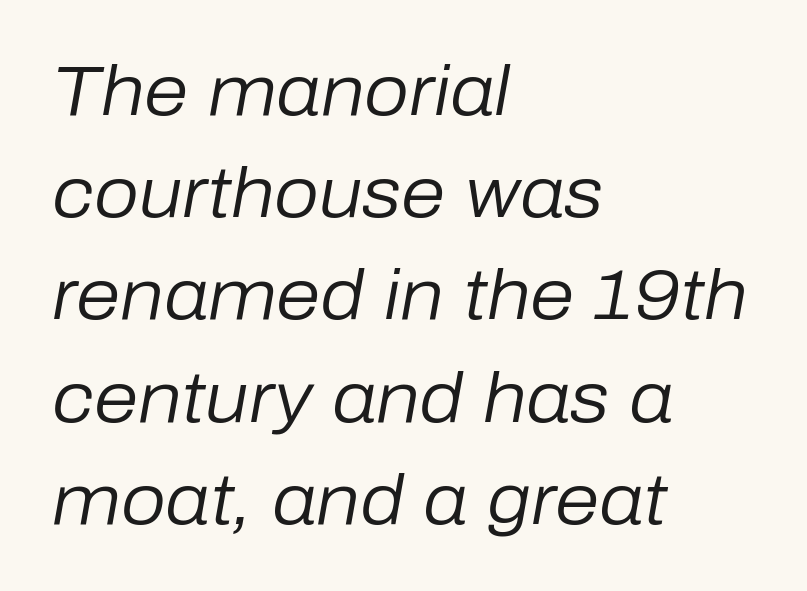
Q: Is the text bold? A: No.
Q: Is the text italic (slanted)? A: Yes, it leans right by about 10 degrees.
Q: Is the text underlined? A: No.
Q: How is the paragraph aligned? A: Left-aligned.
Q: Is the spacing between letters normal or unusually wide? A: Normal.
Q: Is the spacing between lines tight, normal or loose? A: Normal.
Q: Width (condensed, normal, or wide)? A: Normal.
Q: Stroke contrast? A: Low.
Q: x-height? A: Medium.
Q: Monospaced? A: No.
